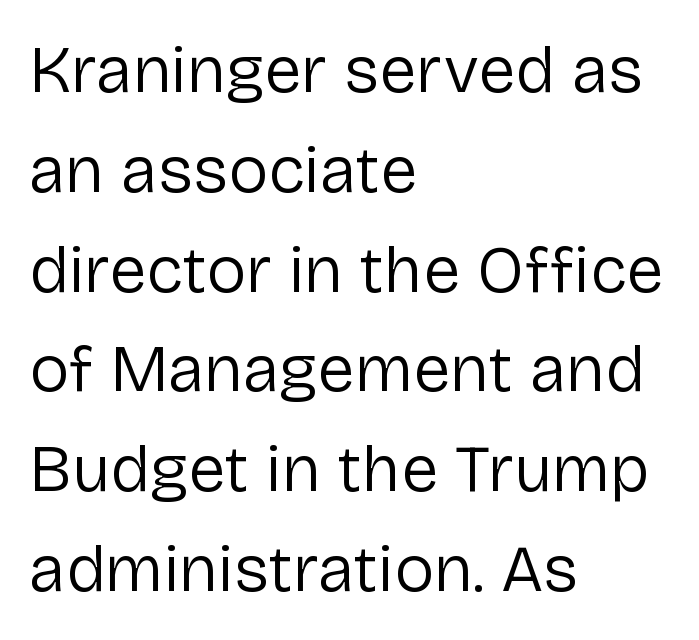
Q: Is the text bold? A: No.
Q: Is the text italic (slanted)? A: No, it is upright.
Q: Is the typeface a serif or a sans-serif typeface? A: Sans-serif.
Q: Is the text underlined? A: No.
Q: How is the paragraph aligned? A: Left-aligned.
Q: Is the spacing between letters normal or unusually wide? A: Normal.
Q: Is the spacing between lines tight, normal or loose? A: Normal.
Q: Width (condensed, normal, or wide)? A: Normal.
Q: Stroke contrast? A: Low.
Q: x-height? A: Medium.
Q: Monospaced? A: No.
